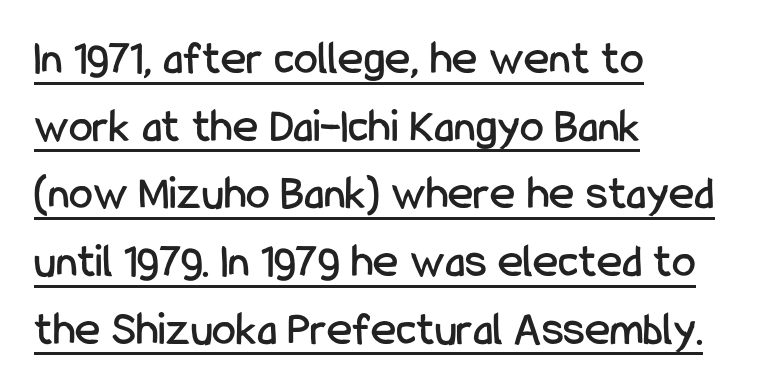
The image shows 48 px condensed sans-serif type, upright; set left-aligned, normal line spacing (1.41x), normal letter spacing, underlined; low stroke contrast and a medium x-height.
